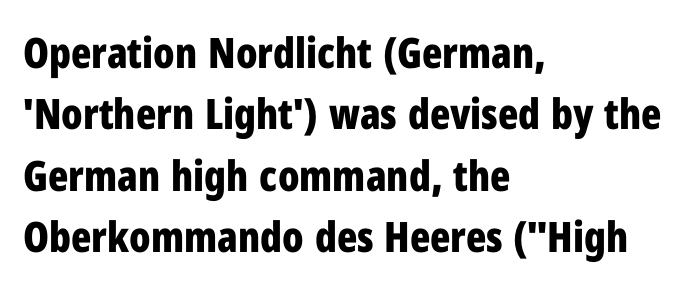
Q: Is the text bold? A: Yes.
Q: Is the text italic (slanted)? A: No, it is upright.
Q: Is the typeface a serif or a sans-serif typeface? A: Sans-serif.
Q: Is the text underlined? A: No.
Q: How is the paragraph aligned? A: Left-aligned.
Q: Is the spacing between letters normal or unusually wide? A: Normal.
Q: Is the spacing between lines tight, normal or loose? A: Normal.
Q: Width (condensed, normal, or wide)? A: Condensed.
Q: Stroke contrast? A: Low.
Q: x-height? A: Medium.
Q: Monospaced? A: No.
